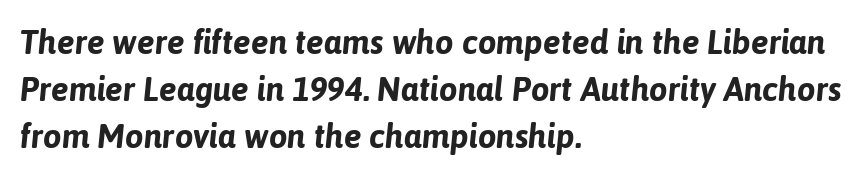
The image shows 33 px bold type, italic (leaning right); set left-aligned, normal line spacing (1.43x), normal letter spacing, not underlined; low stroke contrast and a medium x-height.
